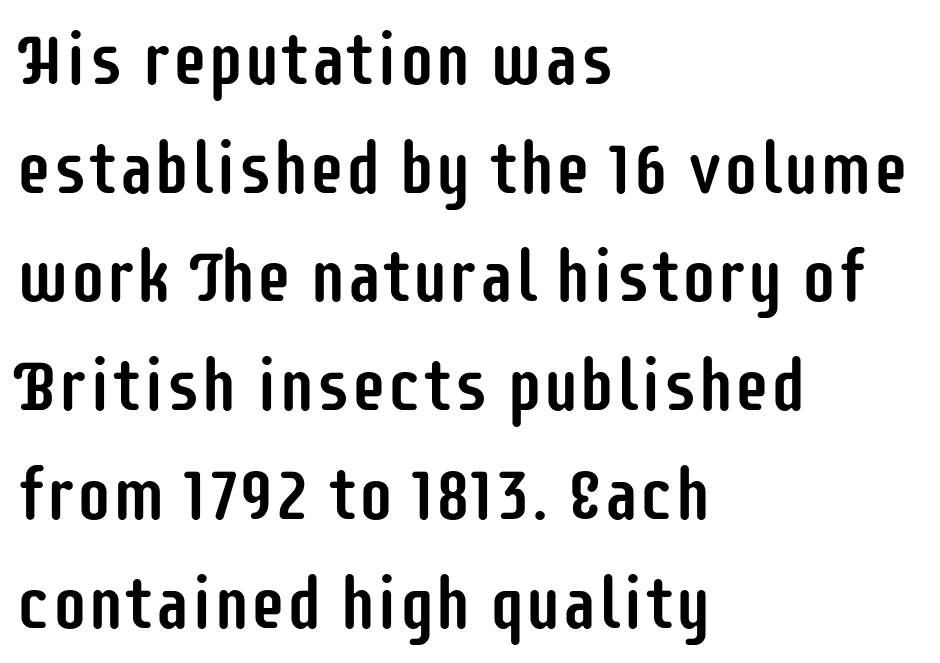
Lines of text with bare space underneath. The passage shown has conventional tracking throughout. Character widths vary here, with narrow letters taking less room than wide ones. A typesetter would label this face a sans. Quick note: not italic, upright.
